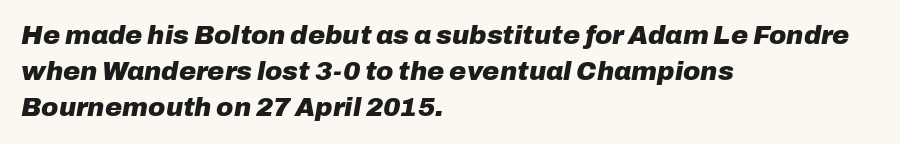
{"italic": "yes", "lean": "right", "slant_degrees": 10, "bold": "yes", "underline": "no", "align": "left", "line_spacing": "normal", "line_spacing_ratio": 1.39, "letter_spacing": "normal", "letter_spacing_em": 0.0, "glyph_px": 26}
